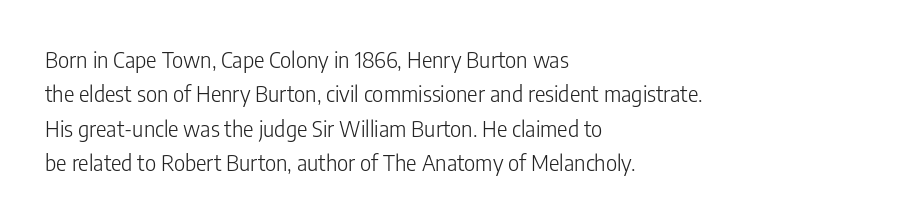
The image shows 22 px text type, upright; set left-aligned, normal line spacing (1.56x), normal letter spacing, not underlined.
